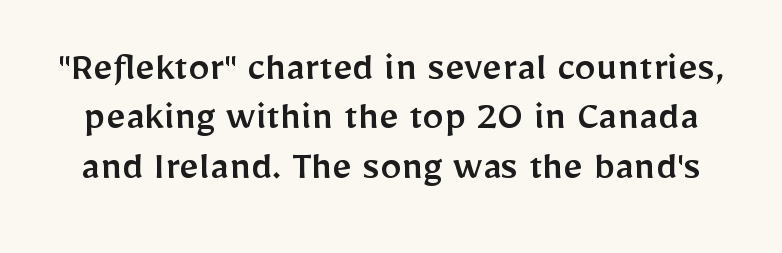
Q: Is the text italic (slanted)? A: No, it is upright.
Q: Is the typeface a serif or a sans-serif typeface? A: Sans-serif.
Q: Is the text underlined? A: No.
Q: Is the spacing between letters normal or unusually wide? A: Normal.
Q: Is the spacing between lines tight, normal or loose? A: Tight.
Q: Width (condensed, normal, or wide)? A: Normal.
Q: Stroke contrast? A: Low.
Q: x-height? A: Medium.
Q: Monospaced? A: No.
